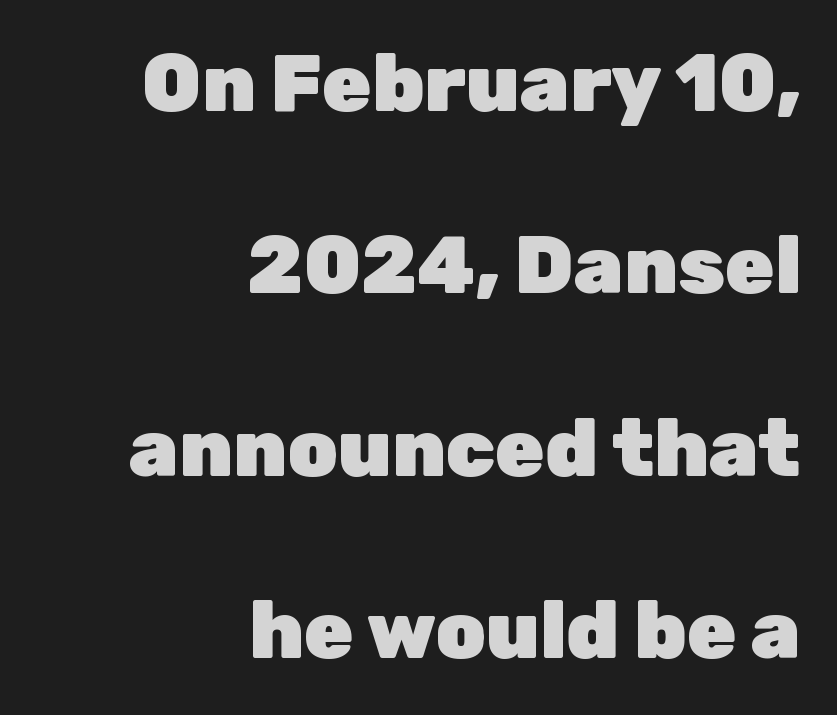
The image shows 80 px heavy sans-serif type, upright; set right-aligned, loose line spacing (2.28x), normal letter spacing, not underlined; low stroke contrast and a medium x-height.
